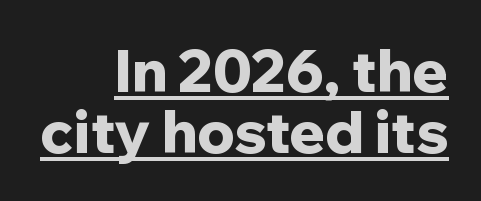
Q: Is the text bold? A: Yes.
Q: Is the text italic (slanted)? A: No, it is upright.
Q: Is the typeface a serif or a sans-serif typeface? A: Sans-serif.
Q: Is the text underlined? A: Yes.
Q: How is the paragraph aligned? A: Right-aligned.
Q: Is the spacing between letters normal or unusually wide? A: Normal.
Q: Is the spacing between lines tight, normal or loose? A: Tight.
Q: Width (condensed, normal, or wide)? A: Normal.
Q: Stroke contrast? A: Low.
Q: x-height? A: Medium.
Q: Monospaced? A: No.
